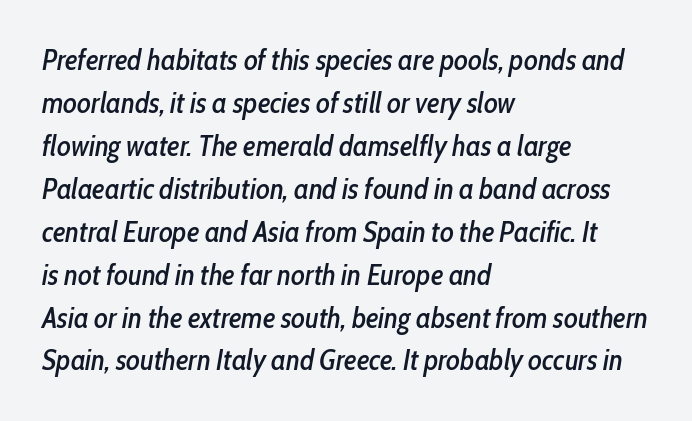
Q: Is the text italic (slanted)? A: Yes, it leans right by about 10 degrees.
Q: Is the text underlined? A: No.
Q: How is the paragraph aligned? A: Left-aligned.
Q: Is the spacing between letters normal or unusually wide? A: Normal.
Q: Is the spacing between lines tight, normal or loose? A: Normal.
Q: Width (condensed, normal, or wide)? A: Condensed.
Q: Stroke contrast? A: Low.
Q: x-height? A: Medium.
Q: Monospaced? A: No.
